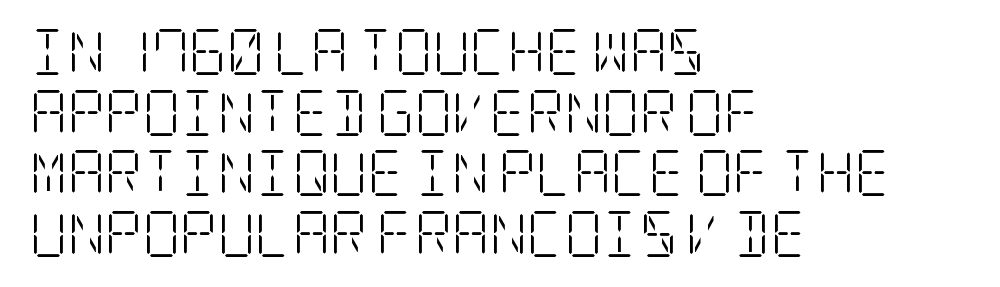
The type sits square on the baseline with zero lean. This rendering leaves character spacing at its baseline value. Line spacing here is normal. Heaviness? Minimal to ordinary, like unemphasized prose. The ragged edge is on the right, which tells us the setting is flush left. Serif or sans? Serif — the stroke terminals have little feet.
